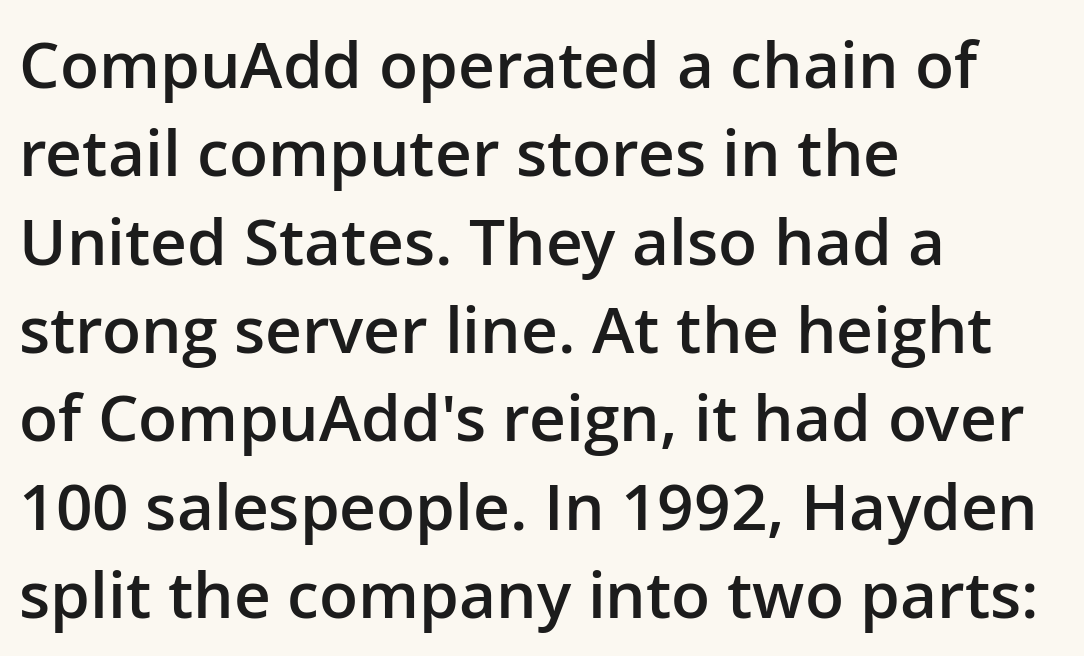
Q: Is the text bold? A: Semi-bold.
Q: Is the text italic (slanted)? A: No, it is upright.
Q: Is the typeface a serif or a sans-serif typeface? A: Sans-serif.
Q: Is the text underlined? A: No.
Q: How is the paragraph aligned? A: Left-aligned.
Q: Is the spacing between letters normal or unusually wide? A: Normal.
Q: Is the spacing between lines tight, normal or loose? A: Normal.
Q: Width (condensed, normal, or wide)? A: Normal.
Q: Stroke contrast? A: Low.
Q: x-height? A: Medium.
Q: Monospaced? A: No.
